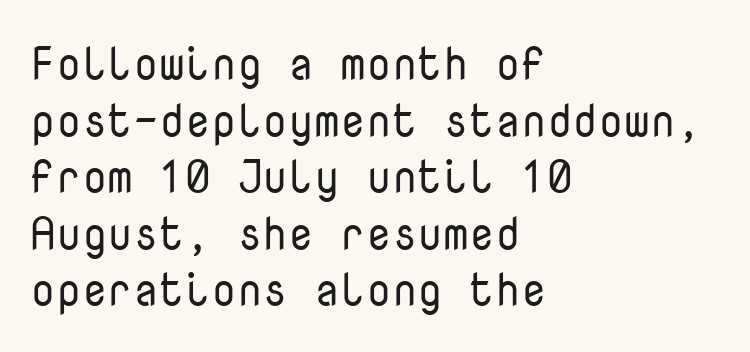
The image shows 46 px regular-weight sans-serif type, upright, monospaced; set left-aligned, line spacing 1.23x, normal letter spacing, not underlined; low stroke contrast and a medium x-height.
